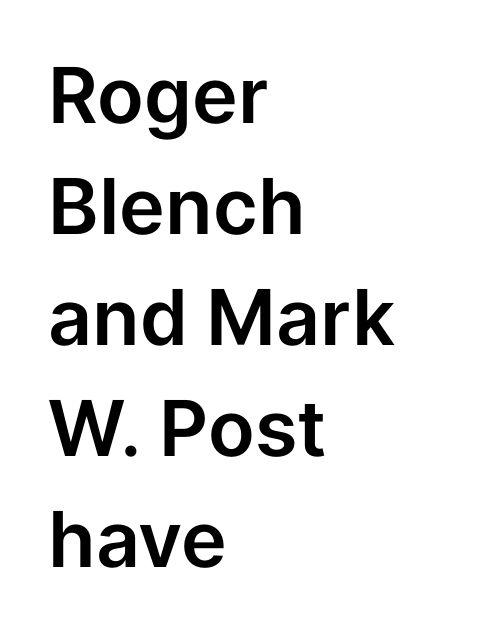
Q: Is the text italic (slanted)? A: No, it is upright.
Q: Is the typeface a serif or a sans-serif typeface? A: Sans-serif.
Q: Is the text underlined? A: No.
Q: How is the paragraph aligned? A: Left-aligned.
Q: Is the spacing between letters normal or unusually wide? A: Normal.
Q: Is the spacing between lines tight, normal or loose? A: Normal.
Q: Width (condensed, normal, or wide)? A: Normal.
Q: Stroke contrast? A: Low.
Q: x-height? A: Medium.
Q: Monospaced? A: No.
